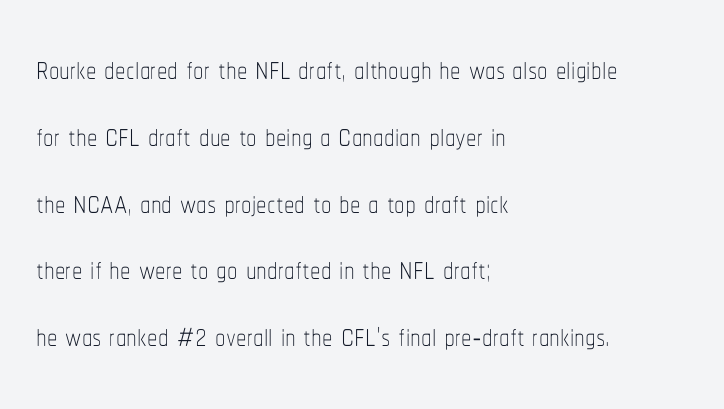
Q: Is the text bold? A: No.
Q: Is the text italic (slanted)? A: No, it is upright.
Q: Is the text underlined? A: No.
Q: How is the paragraph aligned? A: Left-aligned.
Q: Is the spacing between letters normal or unusually wide? A: Normal.
Q: Is the spacing between lines tight, normal or loose? A: Normal.
Q: Width (condensed, normal, or wide)? A: Condensed.
Q: Stroke contrast? A: Low.
Q: x-height? A: Medium.
Q: Monospaced? A: No.
